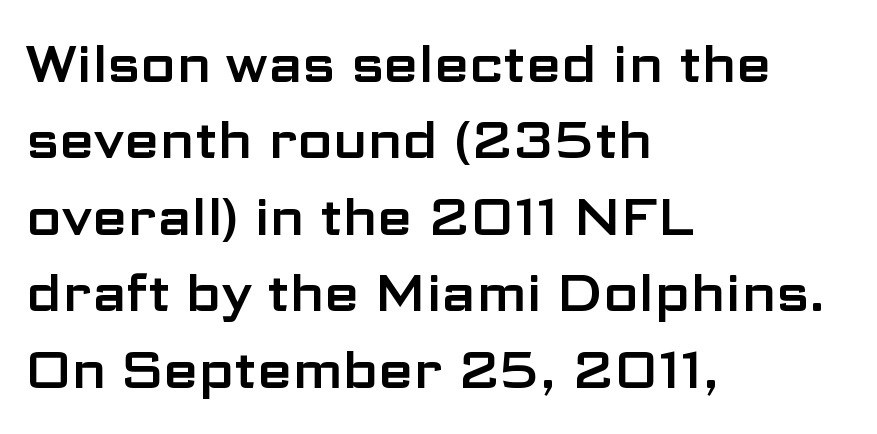
Q: Is the text italic (slanted)? A: No, it is upright.
Q: Is the typeface a serif or a sans-serif typeface? A: Sans-serif.
Q: Is the text underlined? A: No.
Q: How is the paragraph aligned? A: Left-aligned.
Q: Is the spacing between letters normal or unusually wide? A: Normal.
Q: Is the spacing between lines tight, normal or loose? A: Normal.
Q: Width (condensed, normal, or wide)? A: Wide.
Q: Stroke contrast? A: Low.
Q: x-height? A: Medium.
Q: Monospaced? A: No.
